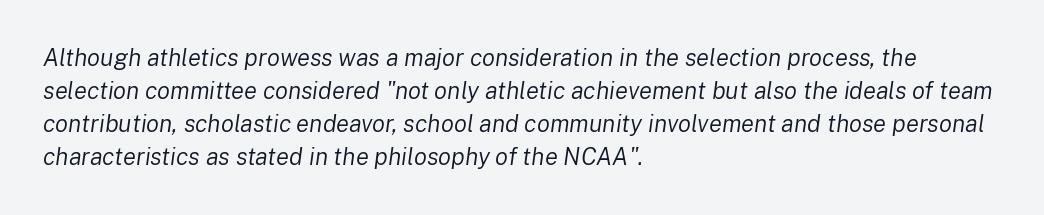
{"italic": "yes", "lean": "right", "slant_degrees": 8, "bold": "no", "underline": "no", "align": "left", "line_spacing": "normal", "line_spacing_ratio": 1.38, "letter_spacing": "normal", "letter_spacing_em": 0.0, "glyph_px": 24}
